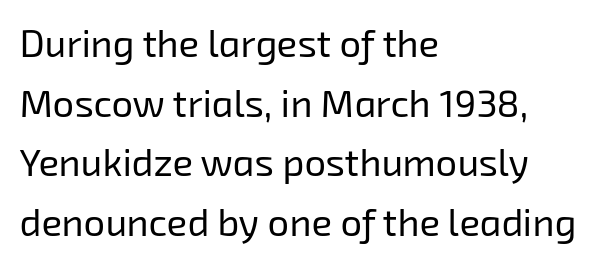
Stroke mass is kept to a normal reading level or below. Line spacing here is normal. The letters advance in unequal steps, a hallmark of proportional type. Alignment: flush left. The characters display no serif detailing; their extremities are plain. The words here are not underlined.
